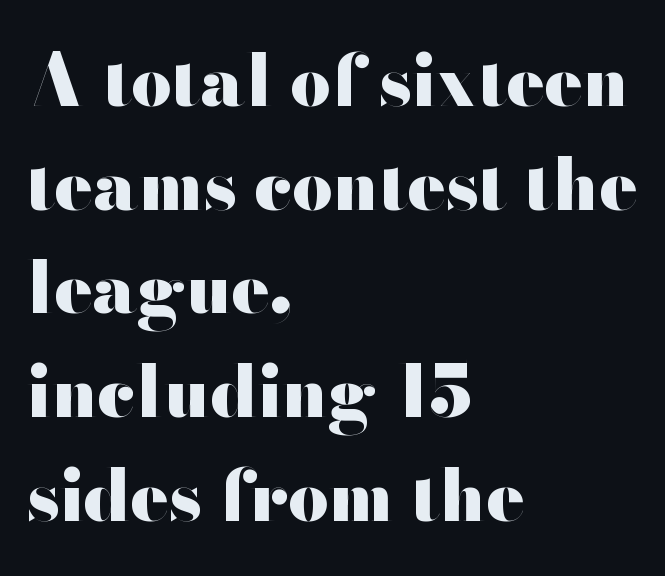
{"serif": "no", "italic": "no", "bold": "yes", "weight": "heavy", "width": "wide", "stroke_contrast": "high", "x_height": "small", "monospaced": "no", "underline": "no", "align": "left", "line_spacing": "normal", "line_spacing_ratio": 1.46, "letter_spacing": "normal", "letter_spacing_em": 0.0, "glyph_px": 71}
